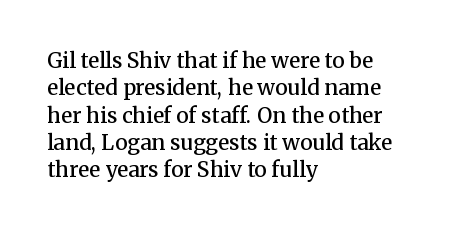
Q: Is the text bold? A: Semi-bold.
Q: Is the text italic (slanted)? A: No, it is upright.
Q: Is the text underlined? A: No.
Q: How is the paragraph aligned? A: Left-aligned.
Q: Is the spacing between letters normal or unusually wide? A: Normal.
Q: Is the spacing between lines tight, normal or loose? A: Normal.
